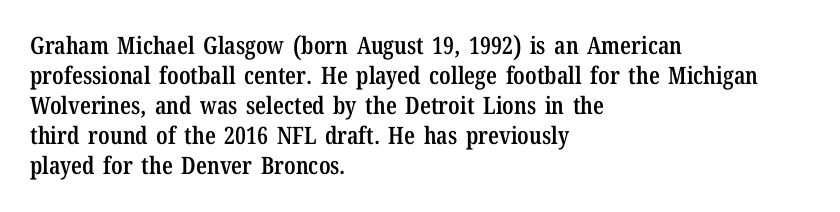
Unmarked baselines from the first word to the last. The leading is moderate, giving the passage an even texture. A bit beefed up — I'd call it semibold rather than bold. Horizontal alignment here is leftward, the default for most running prose. Style check: upright. Honestly, the letter spacing is just normal — you wouldn't notice it.
